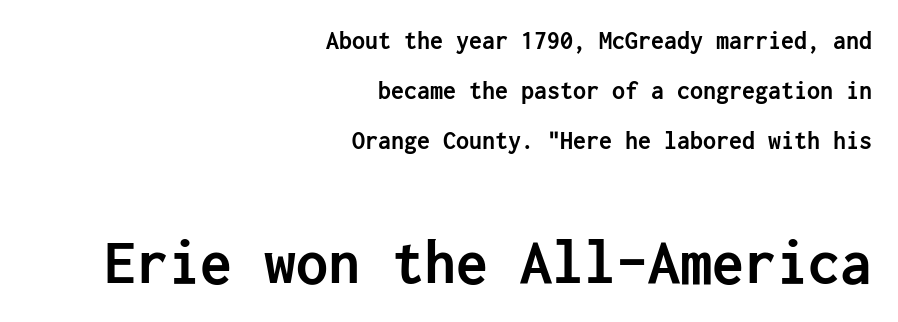
This block would shrink considerably if given ordinary leading; it's expanded now. The paragraph shown leans on its right margin. Does extra space separate the letters? No, they use regular spacing. Does the type have serifs? No, each stem ends abruptly. As a designer I'd log this as weight 700, bold. Quick note: not italic, upright.
